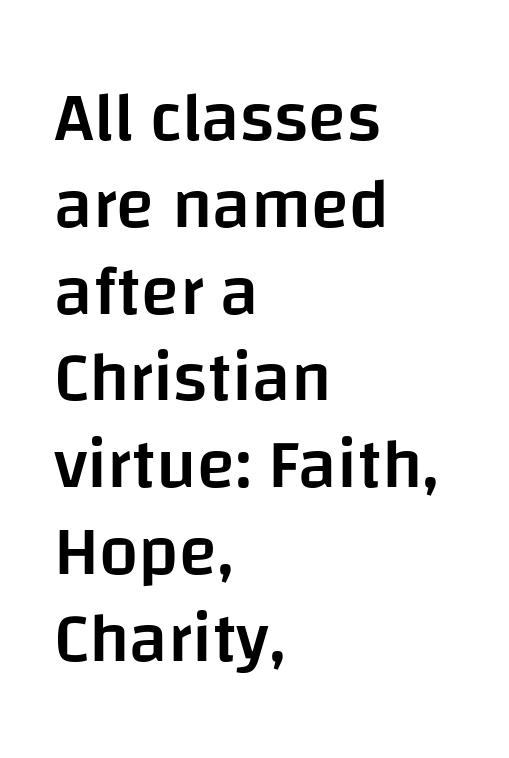
Beneath every word, the page is bare. Here the designer chose a conventional face with non-uniform glyph widths. This sample uses an upright cut, with every glyph sitting square on the baseline. Words appear dense and cohesive because spacing is normal.
